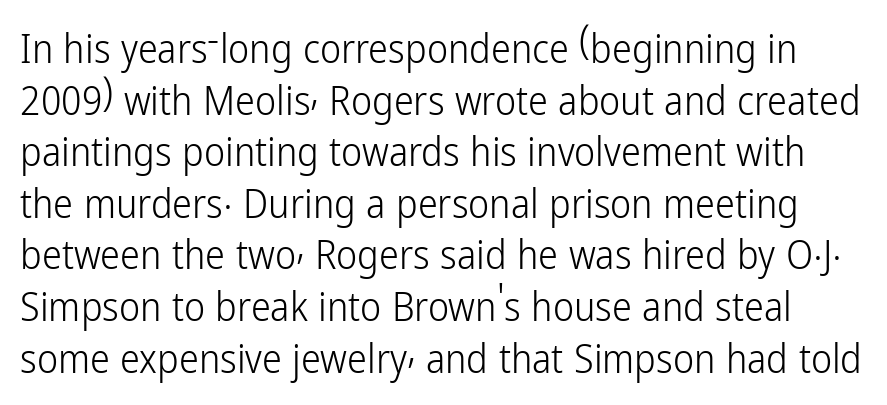
The horizontal fit of the characters is conventional and even. The passage shown is typed in a proportional face where columns would drift. Successive baselines arrive at the customary interval. Underline: absent. Nope, no serifs anywhere on these letters.
